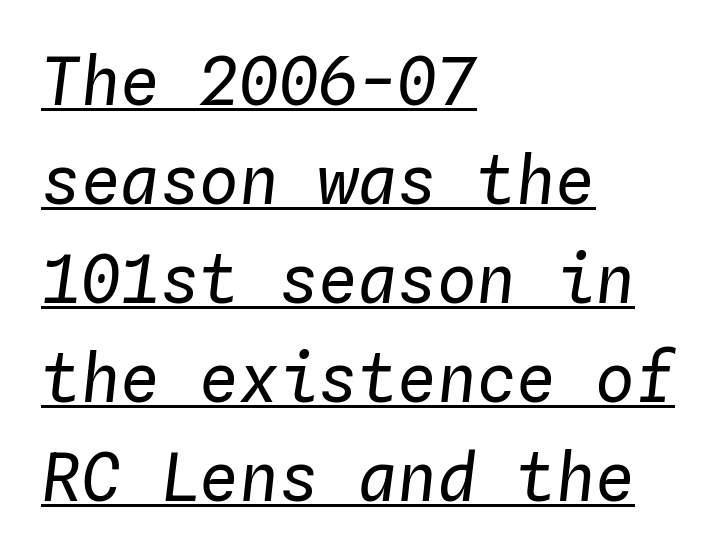
{"italic": "yes", "lean": "right", "slant_degrees": 4, "bold": "no", "weight": "regular", "width": "normal", "stroke_contrast": "low", "x_height": "medium", "monospaced": "yes", "underline": "yes", "align": "left", "line_spacing": "normal", "line_spacing_ratio": 1.5, "letter_spacing": "normal", "letter_spacing_em": 0.0, "glyph_px": 66}
